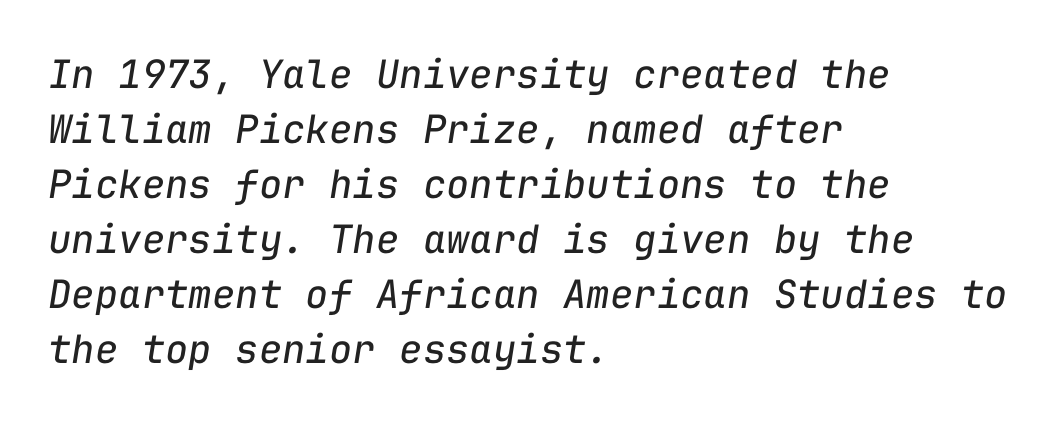
The image shows 39 px regular-weight type, italic (leaning right), monospaced; set left-aligned, normal line spacing (1.41x), normal letter spacing, not underlined; low stroke contrast and a medium x-height.
